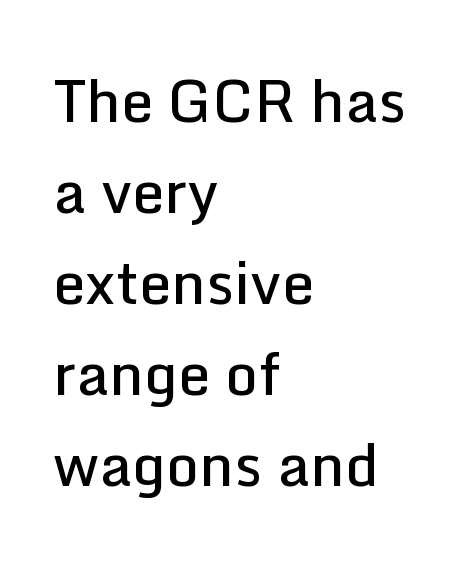
The horizontal fit of the characters is conventional and even. Check under the words: just untouched page. The designer left line spacing at the default. A sans-serif font was chosen for this passage. Does the weight exceed regular? Yes, but only to semibold.
